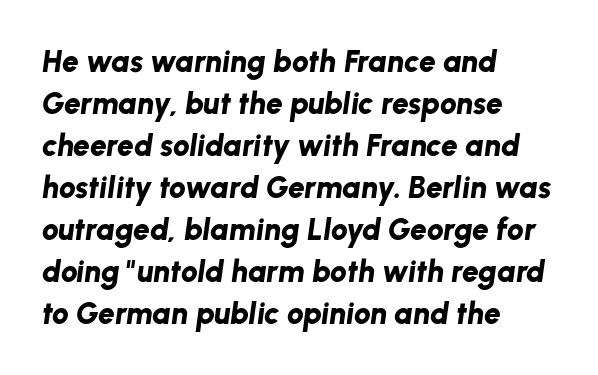
Italic? Definitely — the glyphs are oblique. The passage is arranged the way most books set body copy — flush left. Think of a printed novel: that variable character pitch is what you see here. A clean baseline with only descenders dipping below it. Heavy-handed strokes throughout: this text is bold. Leading: standard.
